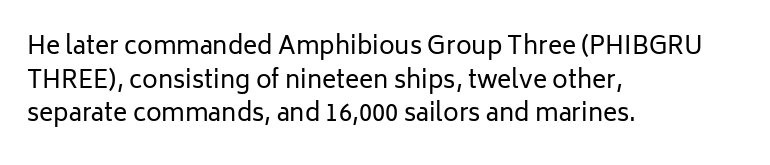
Q: Is the text bold? A: No.
Q: Is the text italic (slanted)? A: No, it is upright.
Q: Is the text underlined? A: No.
Q: How is the paragraph aligned? A: Left-aligned.
Q: Is the spacing between letters normal or unusually wide? A: Normal.
Q: Is the spacing between lines tight, normal or loose? A: Normal.
